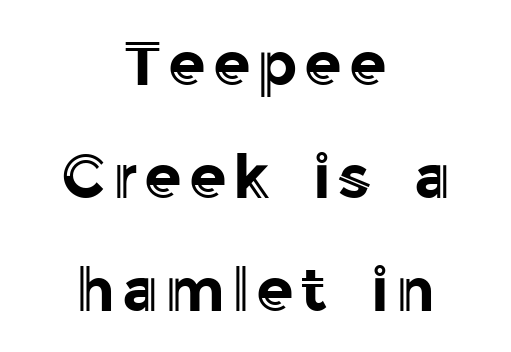
Style check: upright. The space beneath each line is pristine and unruled. The paragraph shown floats in the horizontal middle. Proportional: the letters do not fall into vertical columns.
